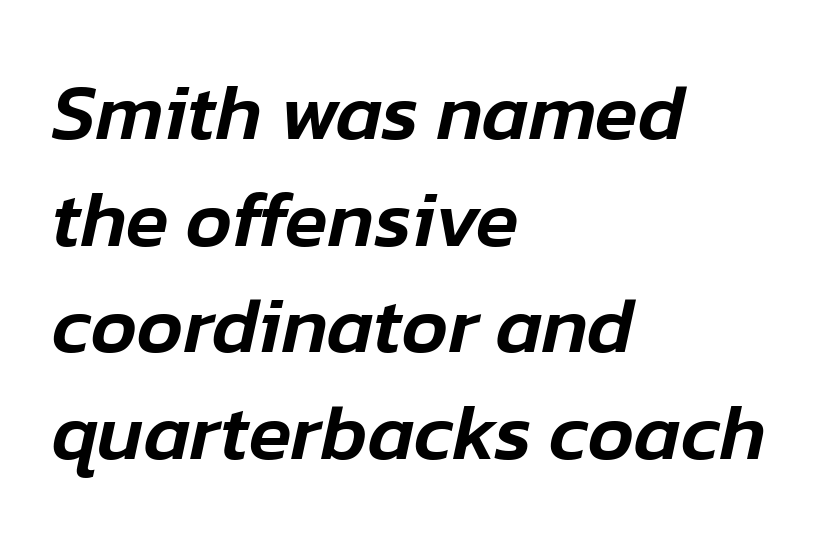
The image shows 79 px text type, italic (leaning right); set left-aligned, normal line spacing (1.35x), normal letter spacing, not underlined; low stroke contrast and a medium x-height.
